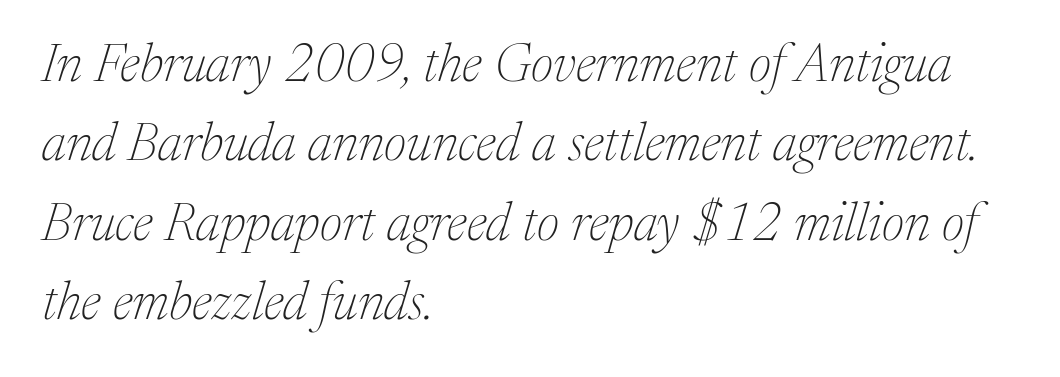
{"serif": "yes", "italic": "yes", "lean": "right", "slant_degrees": 17, "bold": "no", "weight": "thin", "width": "normal", "stroke_contrast": "medium", "x_height": "medium", "monospaced": "no", "underline": "no", "align": "left", "line_spacing": "normal", "line_spacing_ratio": 1.5, "letter_spacing": "normal", "letter_spacing_em": 0.0, "glyph_px": 53}
